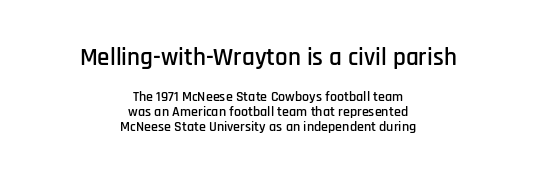
Posture: vertical. Note: larger setting up top, smaller setting below. Default kerning and tracking; the words read as compact shapes. Each line is balanced around a shared central axis. Reading down the column, the eye jumps only a short way to each next line.
